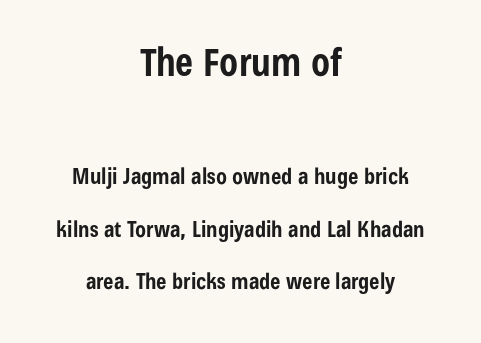
Q: Is the text bold? A: Yes.
Q: Is the text italic (slanted)? A: No, it is upright.
Q: Is the typeface a serif or a sans-serif typeface? A: Sans-serif.
Q: Is the text underlined? A: No.
Q: How is the paragraph aligned? A: Centered.
Q: Is the spacing between letters normal or unusually wide? A: Normal.
Q: Is the spacing between lines tight, normal or loose? A: Loose.
Q: Which block of text is set in a larger size, the first (top) or the second (bottom)? A: The first (top) one.
Q: Width (condensed, normal, or wide)? A: Condensed.
Q: Stroke contrast? A: Low.
Q: x-height? A: Medium.
Q: Monospaced? A: No.
